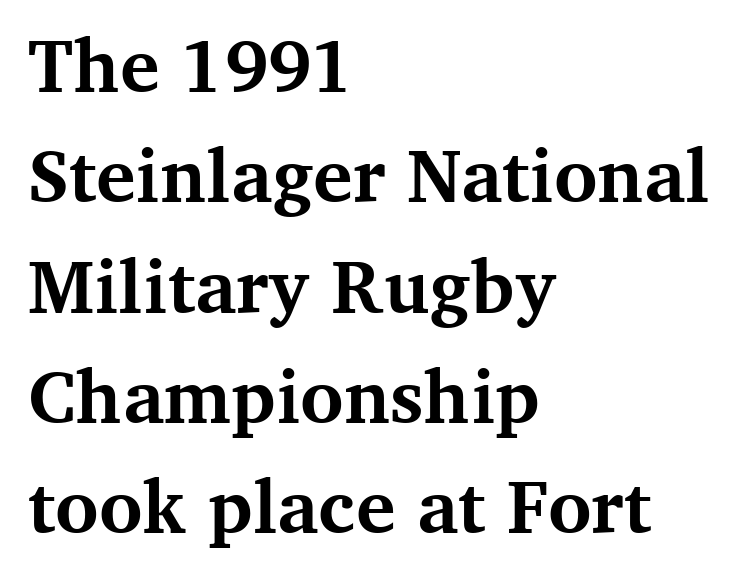
The image shows 74 px bold serif type, upright; set left-aligned, normal line spacing (1.49x), normal letter spacing, not underlined; medium stroke contrast and a medium x-height.
